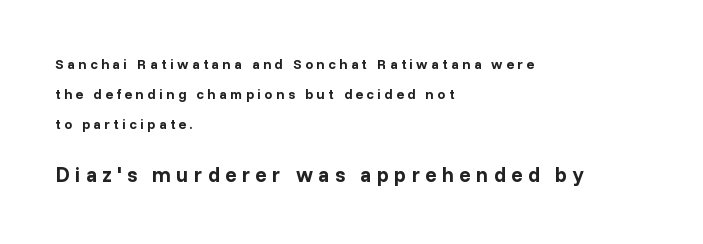
{"italic": "no", "bold": "yes", "underline": "no", "align": "left", "line_spacing": "loose", "line_spacing_ratio": 2.13, "letter_spacing": "wide", "letter_spacing_em": 0.25, "larger_block": "second", "size_ratio": 1.5, "glyph_px": 21}
